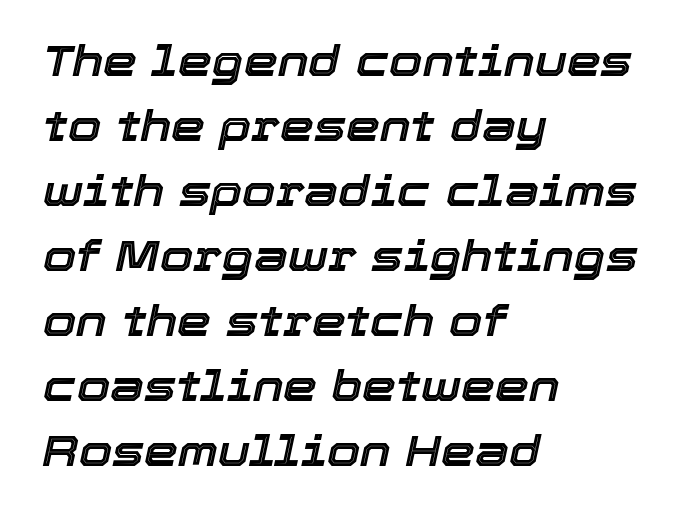
Anything drawn beneath the words? Only blank space. The lines sit at an ordinary, default distance from one another. Compared with ordinary roman type, these characters are visibly tilted. Leftover space on each line is placed entirely after the last word.
